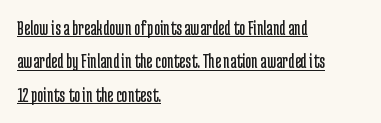
The image shows 21 px text type, upright; set left-aligned, normal line spacing (1.59x), normal letter spacing, underlined.
